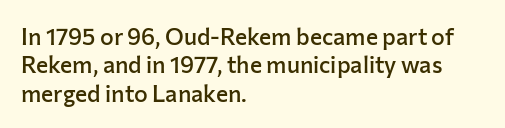
The image shows 23 px text type, upright; set left-aligned, line spacing 1.23x, normal letter spacing, not underlined.
